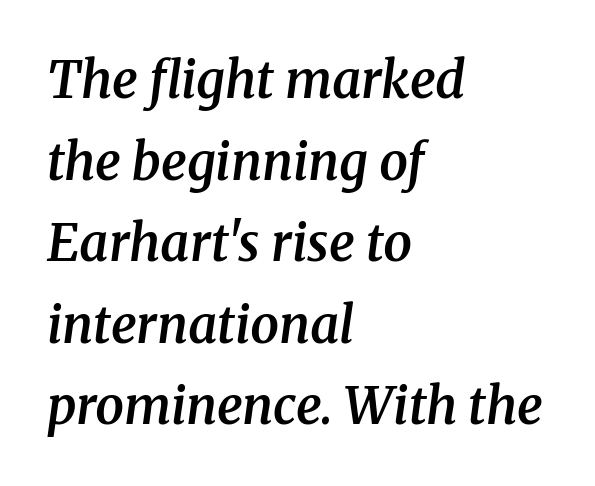
The image shows 51 px semibold serif type, italic (leaning right); set left-aligned, normal line spacing (1.6x), normal letter spacing, not underlined; medium stroke contrast and a medium x-height.
